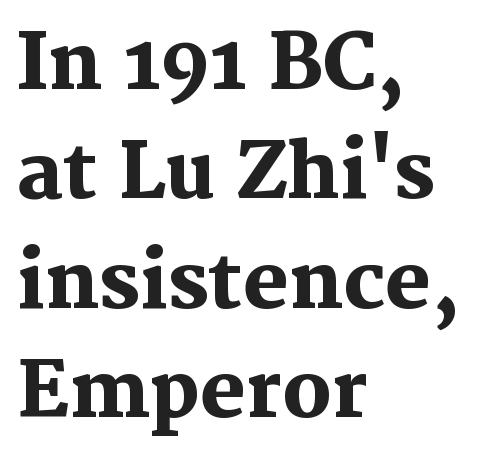
{"serif": "yes", "italic": "no", "bold": "yes", "weight": "heavy", "width": "normal", "stroke_contrast": "medium", "x_height": "medium", "monospaced": "no", "underline": "no", "align": "left", "line_spacing": "normal", "line_spacing_ratio": 1.44, "letter_spacing": "normal", "letter_spacing_em": 0.0, "glyph_px": 76}
